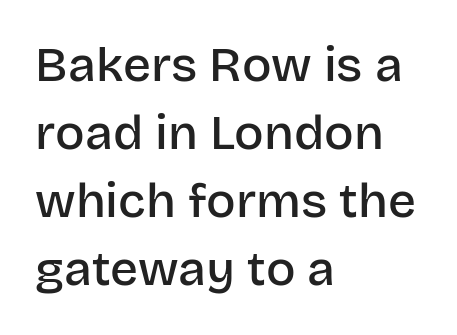
The image shows 49 px semibold sans-serif type, upright; set left-aligned, normal line spacing (1.39x), normal letter spacing, not underlined; low stroke contrast and a large x-height.
